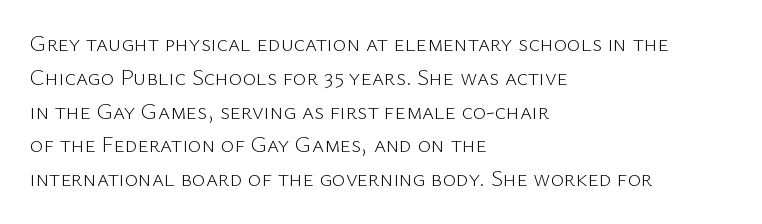
Q: Is the text bold? A: No.
Q: Is the text italic (slanted)? A: No, it is upright.
Q: Is the text underlined? A: No.
Q: How is the paragraph aligned? A: Left-aligned.
Q: Is the spacing between letters normal or unusually wide? A: Normal.
Q: Is the spacing between lines tight, normal or loose? A: Normal.
